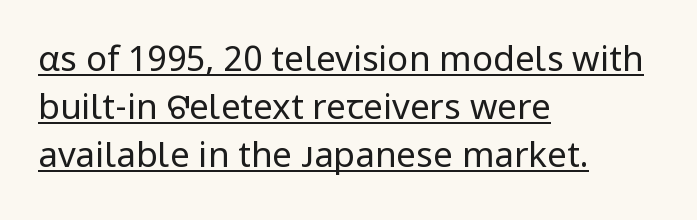
The image shows 35 px regular-weight sans-serif type, upright; set left-aligned, normal line spacing (1.37x), normal letter spacing, underlined; low stroke contrast and a medium x-height.
